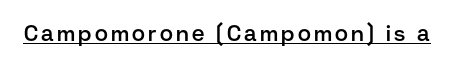
{"italic": "no", "bold": "semi", "underline": "yes", "glyph_px": 22}
